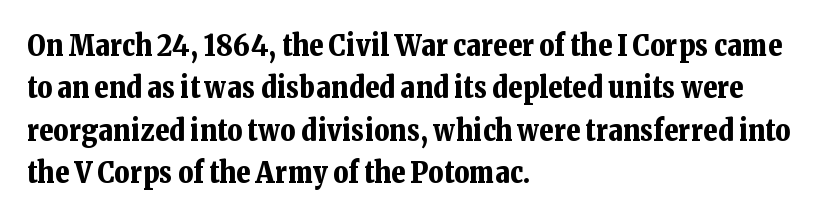
{"serif": "yes", "italic": "no", "bold": "yes", "weight": "bold", "width": "normal", "stroke_contrast": "low", "x_height": "medium", "monospaced": "no", "underline": "no", "align": "left", "line_spacing": "normal", "line_spacing_ratio": 1.46, "letter_spacing": "normal", "letter_spacing_em": 0.0, "glyph_px": 29}
